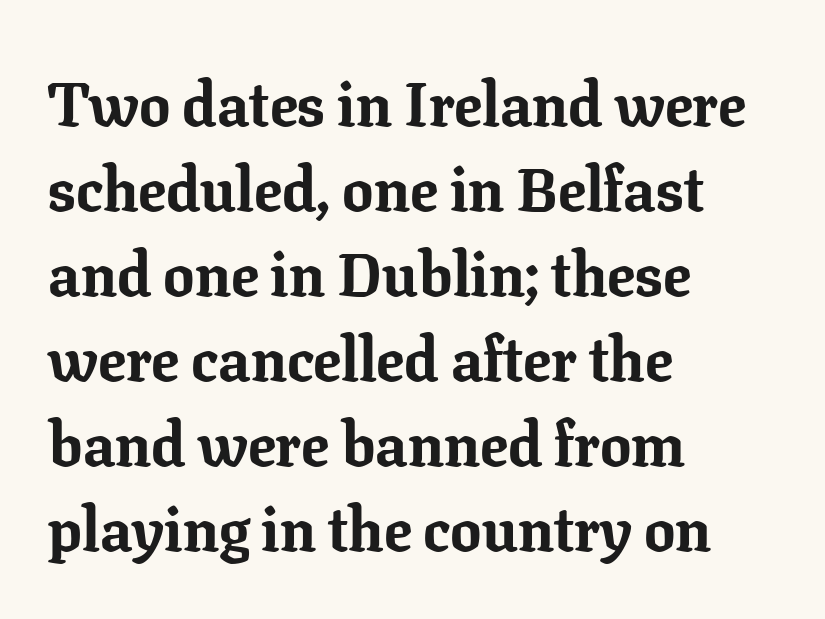
The face used here is proportionally spaced, like ordinary book or web type. The rendering shows small feet on the letterforms — a serif design. Students, this is bold: see how much ink each stroke carries. A normal amount of white space separates one row of letters from the next. The paragraph has a hard left edge and a soft right edge. A clean baseline with only descenders dipping below it.
